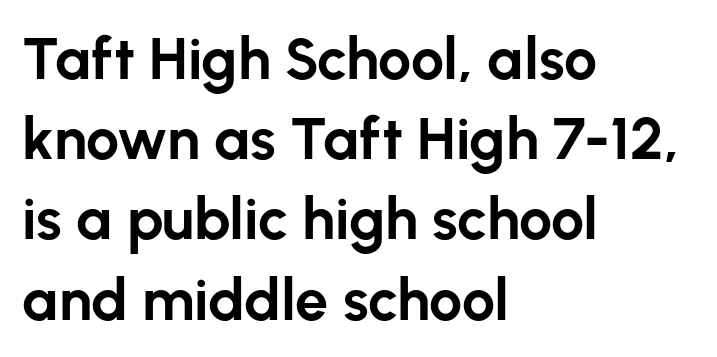
Q: Is the text bold? A: Yes.
Q: Is the text italic (slanted)? A: No, it is upright.
Q: Is the typeface a serif or a sans-serif typeface? A: Sans-serif.
Q: Is the text underlined? A: No.
Q: How is the paragraph aligned? A: Left-aligned.
Q: Is the spacing between letters normal or unusually wide? A: Normal.
Q: Is the spacing between lines tight, normal or loose? A: Normal.
Q: Width (condensed, normal, or wide)? A: Normal.
Q: Stroke contrast? A: Low.
Q: x-height? A: Medium.
Q: Monospaced? A: No.
